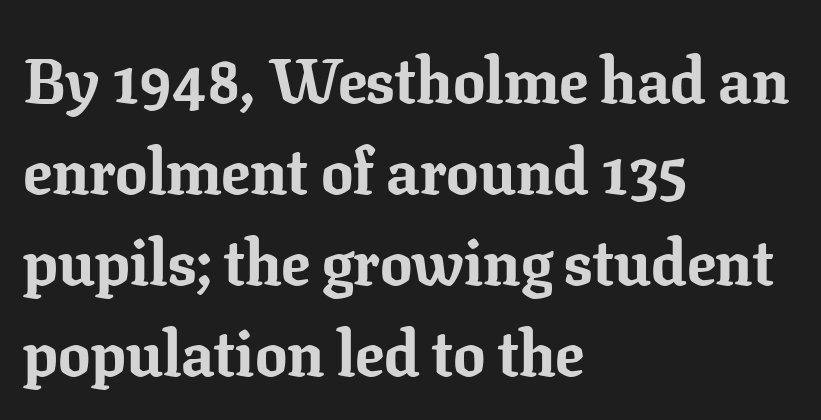
This is serif lettering, the kind often seen in printed books. Ascenders rise straight up at ninety degrees. A classic flush-left, rag-right setting is used for this passage. The leading is moderate, giving the passage an even texture.
